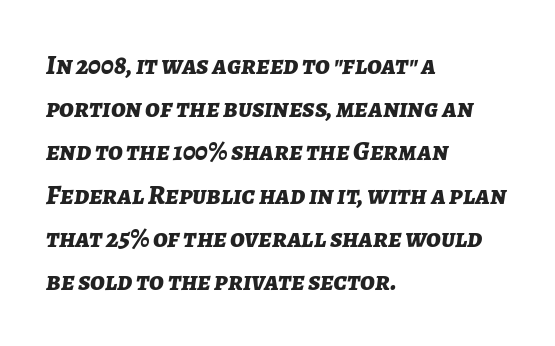
The image shows 27 px bold type, italic (leaning right); set left-aligned, normal line spacing (1.6x), normal letter spacing, not underlined.
